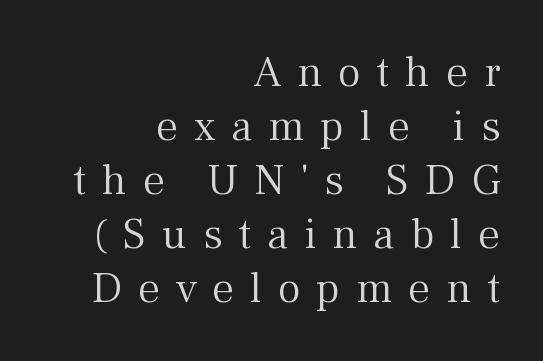
Q: Is the text bold? A: No.
Q: Is the text italic (slanted)? A: No, it is upright.
Q: Is the typeface a serif or a sans-serif typeface? A: Serif.
Q: Is the text underlined? A: No.
Q: How is the paragraph aligned? A: Right-aligned.
Q: Is the spacing between letters normal or unusually wide? A: Unusually wide.
Q: Width (condensed, normal, or wide)? A: Normal.
Q: Stroke contrast? A: Medium.
Q: x-height? A: Medium.
Q: Monospaced? A: No.
